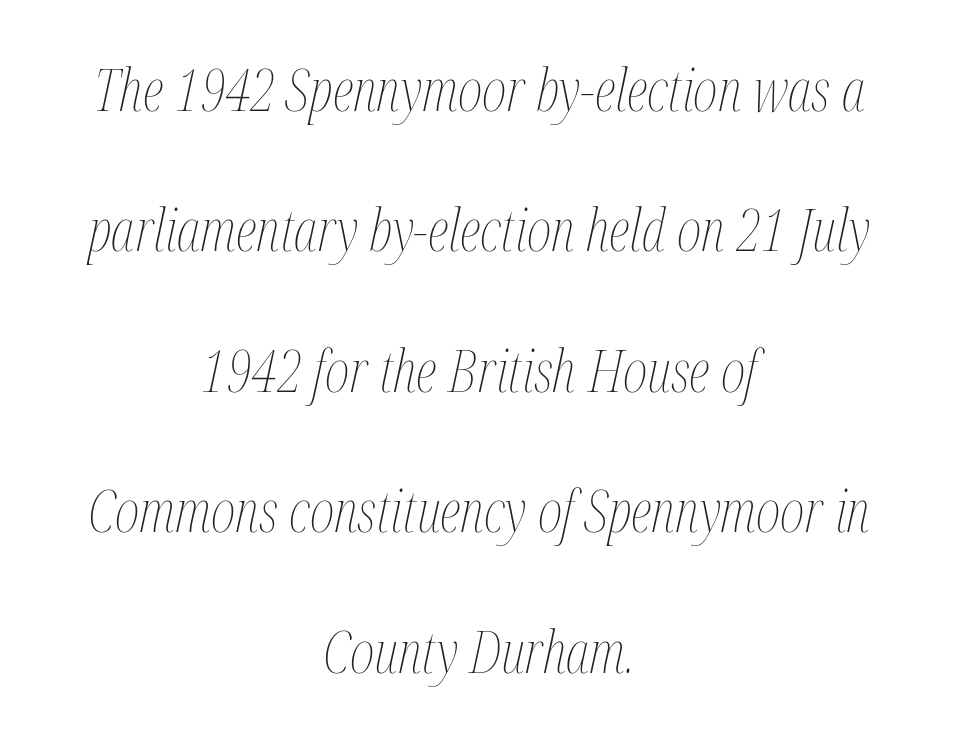
The image shows 59 px thin, condensed type, italic (leaning right); set centered, loose line spacing (2.38x), normal letter spacing, not underlined; medium stroke contrast and a medium x-height.
